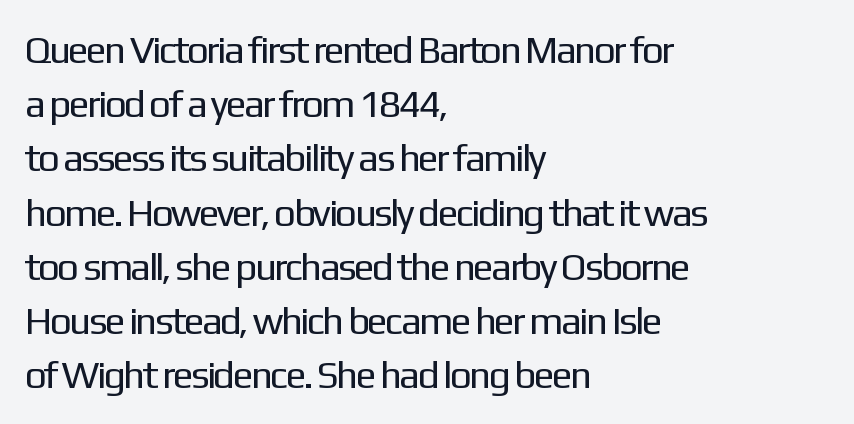
The font is comparable to plain body text, perhaps lighter. The baseline area is clear. Observe the absence of serifs on each vertical stroke in this sample. Think of a printed novel: that variable character pitch is what you see here. The axis of the letterforms is exactly vertical. Every row of glyphs begins at an identical x-position on the left.
